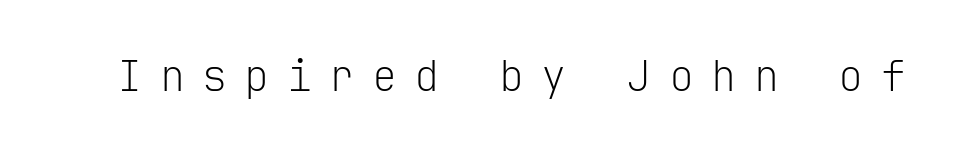
The image shows 42 px light sans-serif type, upright, monospaced; set unusually wide letter spacing (+0.41 em), not underlined; low stroke contrast and a medium x-height.
